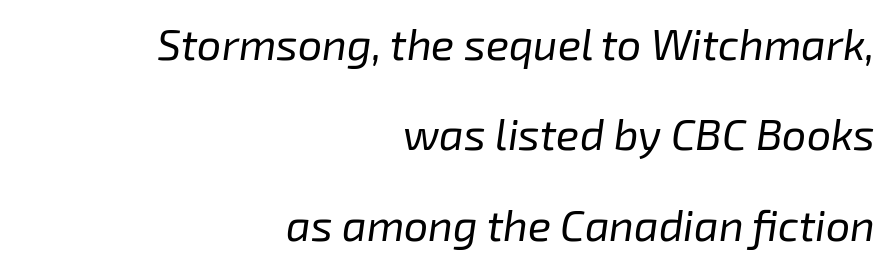
The image shows 43 px regular-weight type, italic (leaning right); set right-aligned, loose line spacing (2.1x), normal letter spacing, not underlined; low stroke contrast and a medium x-height.
